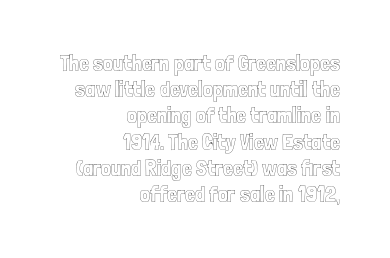
Every stem runs plumb, perpendicular to the baseline. The gap between lines stays unmarked. The letterforms sit shoulder to shoulder at normal distance. Which margin do the lines hug? The right one — the left edge is uneven.
